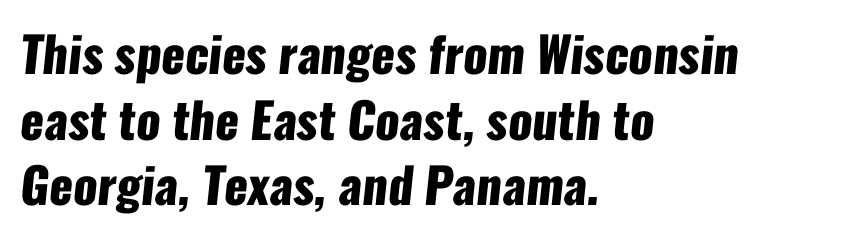
{"serif": "no", "bold": "yes", "weight": "heavy", "width": "condensed", "stroke_contrast": "low", "x_height": "medium", "monospaced": "no", "underline": "no", "align": "left", "line_spacing": "normal", "line_spacing_ratio": 1.34, "letter_spacing": "normal", "letter_spacing_em": 0.0, "glyph_px": 49}
